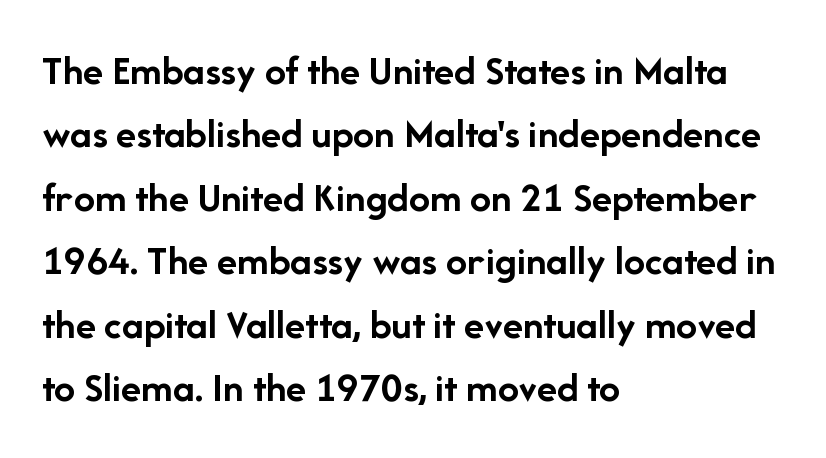
{"serif": "no", "italic": "no", "bold": "yes", "weight": "semibold", "width": "normal", "stroke_contrast": "low", "x_height": "medium", "monospaced": "no", "underline": "no", "align": "left", "line_spacing": "normal", "line_spacing_ratio": 1.51, "letter_spacing": "normal", "letter_spacing_em": 0.0, "glyph_px": 42}
